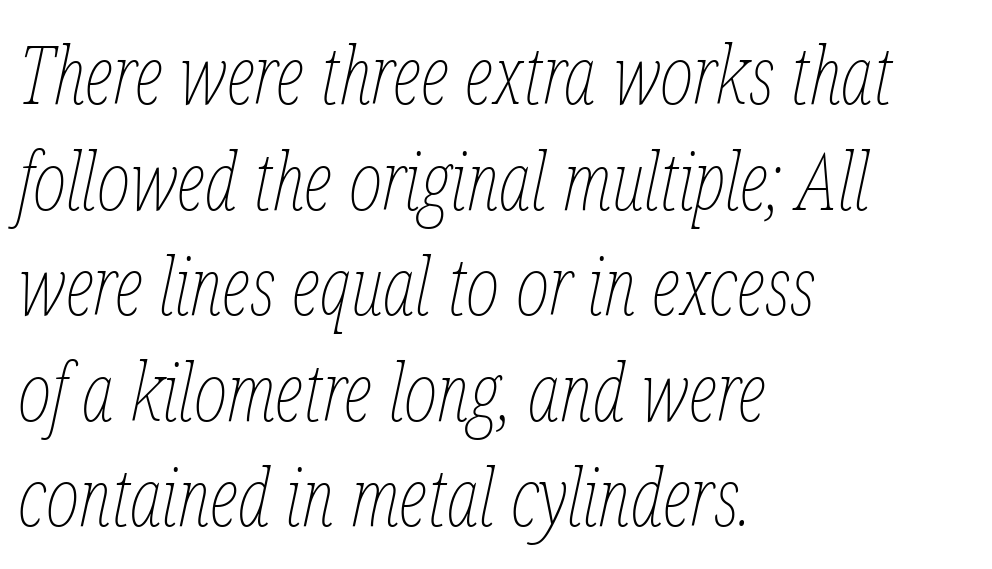
Q: Is the text bold? A: No.
Q: Is the text italic (slanted)? A: Yes, it leans right by about 12 degrees.
Q: Is the text underlined? A: No.
Q: How is the paragraph aligned? A: Left-aligned.
Q: Is the spacing between letters normal or unusually wide? A: Normal.
Q: Is the spacing between lines tight, normal or loose? A: Normal.
Q: Width (condensed, normal, or wide)? A: Condensed.
Q: Stroke contrast? A: Low.
Q: x-height? A: Medium.
Q: Monospaced? A: No.
